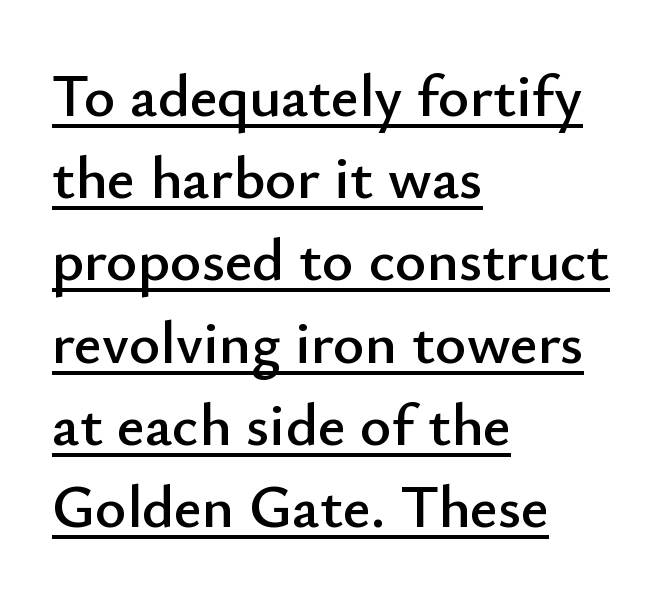
The image shows 60 px sans-serif type, upright; set left-aligned, normal line spacing (1.37x), normal letter spacing, underlined; low stroke contrast and a small x-height.
